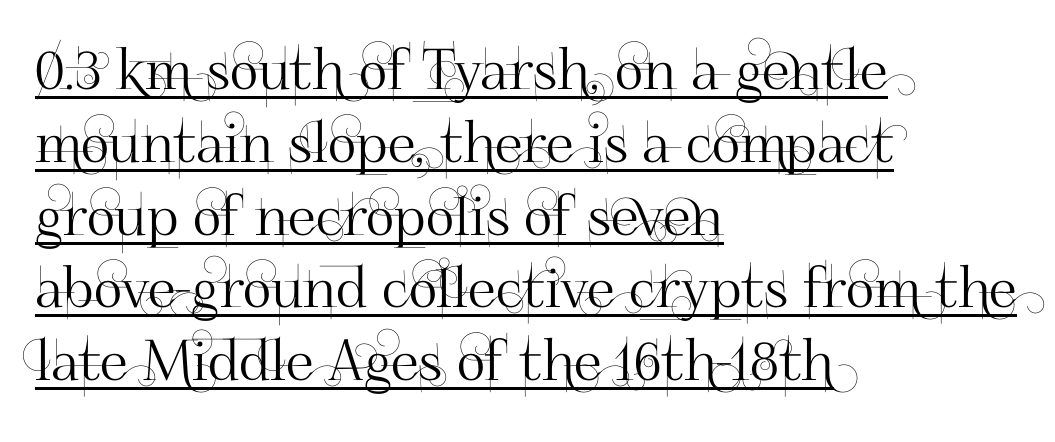
Q: Is the text italic (slanted)? A: No, it is upright.
Q: Is the typeface a serif or a sans-serif typeface? A: Sans-serif.
Q: Is the text underlined? A: Yes.
Q: How is the paragraph aligned? A: Left-aligned.
Q: Is the spacing between letters normal or unusually wide? A: Normal.
Q: Is the spacing between lines tight, normal or loose? A: Normal.
Q: Width (condensed, normal, or wide)? A: Normal.
Q: Stroke contrast? A: High.
Q: x-height? A: Small.
Q: Monospaced? A: No.
